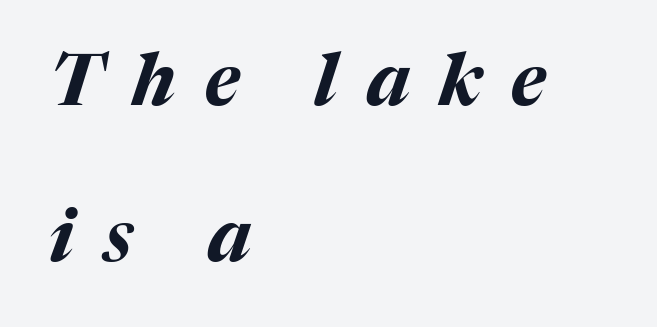
Q: Is the text bold? A: Yes.
Q: Is the text italic (slanted)? A: Yes, it leans right by about 17 degrees.
Q: Is the text underlined? A: No.
Q: How is the paragraph aligned? A: Left-aligned.
Q: Is the spacing between letters normal or unusually wide? A: Unusually wide.
Q: Is the spacing between lines tight, normal or loose? A: Loose.
Q: Width (condensed, normal, or wide)? A: Normal.
Q: Stroke contrast? A: Medium.
Q: x-height? A: Medium.
Q: Monospaced? A: No.
